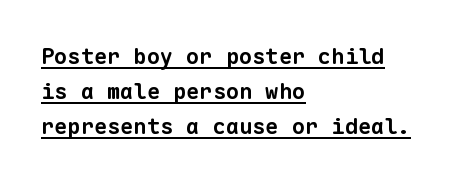
{"bold": "yes", "underline": "yes", "align": "left", "line_spacing": "normal", "line_spacing_ratio": 1.6, "letter_spacing": "normal", "letter_spacing_em": 0.0, "glyph_px": 22}
